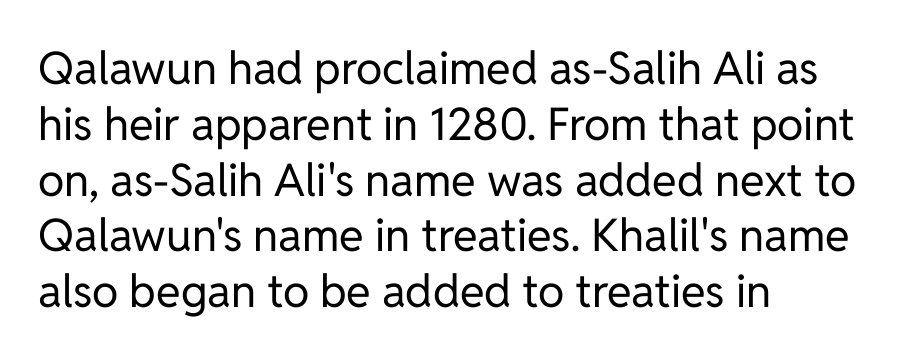
Q: Is the text bold? A: No.
Q: Is the text italic (slanted)? A: No, it is upright.
Q: Is the typeface a serif or a sans-serif typeface? A: Sans-serif.
Q: Is the text underlined? A: No.
Q: How is the paragraph aligned? A: Left-aligned.
Q: Is the spacing between letters normal or unusually wide? A: Normal.
Q: Width (condensed, normal, or wide)? A: Normal.
Q: Stroke contrast? A: Low.
Q: x-height? A: Medium.
Q: Monospaced? A: No.
